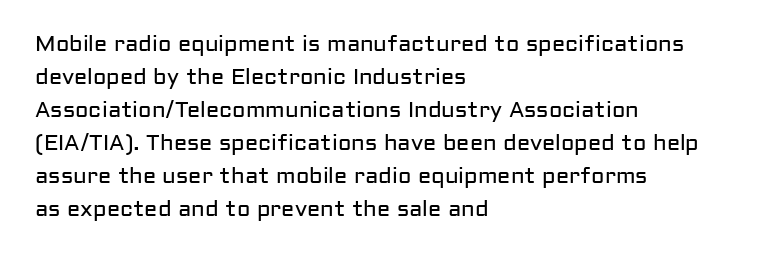
{"italic": "no", "bold": "no", "underline": "no", "align": "left", "line_spacing": "normal", "line_spacing_ratio": 1.5, "letter_spacing": "normal", "letter_spacing_em": 0.0, "glyph_px": 22}
